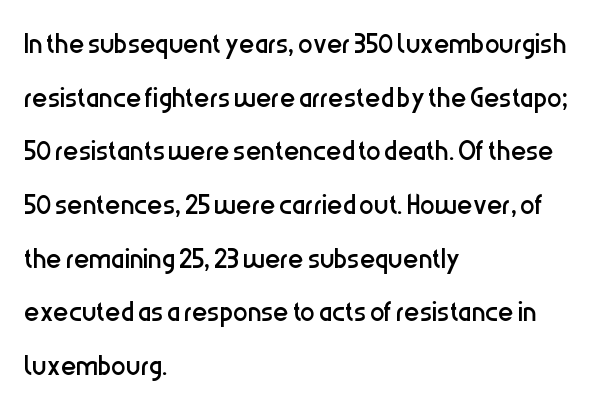
The image shows 37 px regular-weight, condensed sans-serif type, upright; set left-aligned, normal line spacing (1.45x), normal letter spacing, not underlined; low stroke contrast and a medium x-height.
